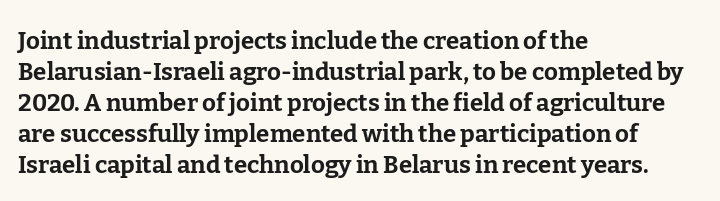
Q: Is the text bold? A: Yes.
Q: Is the text italic (slanted)? A: No, it is upright.
Q: Is the text underlined? A: No.
Q: How is the paragraph aligned? A: Left-aligned.
Q: Is the spacing between letters normal or unusually wide? A: Normal.
Q: Is the spacing between lines tight, normal or loose? A: Normal.
